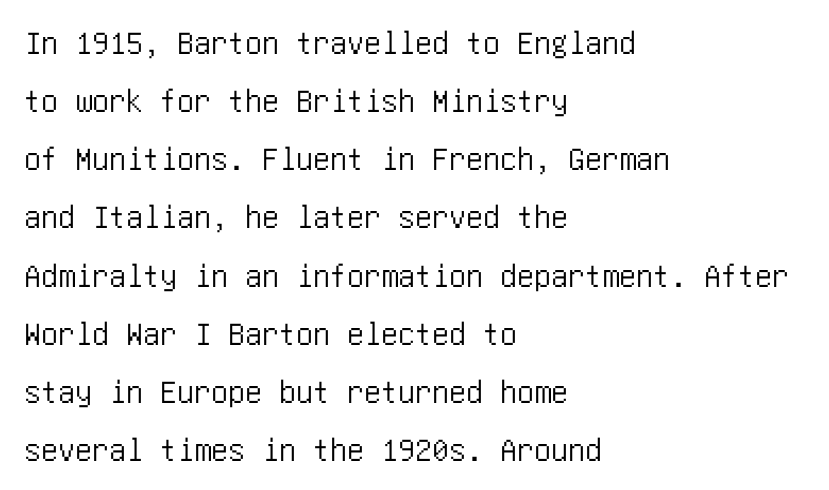
Q: Is the text italic (slanted)? A: No, it is upright.
Q: Is the typeface a serif or a sans-serif typeface? A: Sans-serif.
Q: Is the text underlined? A: No.
Q: How is the paragraph aligned? A: Left-aligned.
Q: Is the spacing between letters normal or unusually wide? A: Normal.
Q: Width (condensed, normal, or wide)? A: Condensed.
Q: Stroke contrast? A: Low.
Q: x-height? A: Large.
